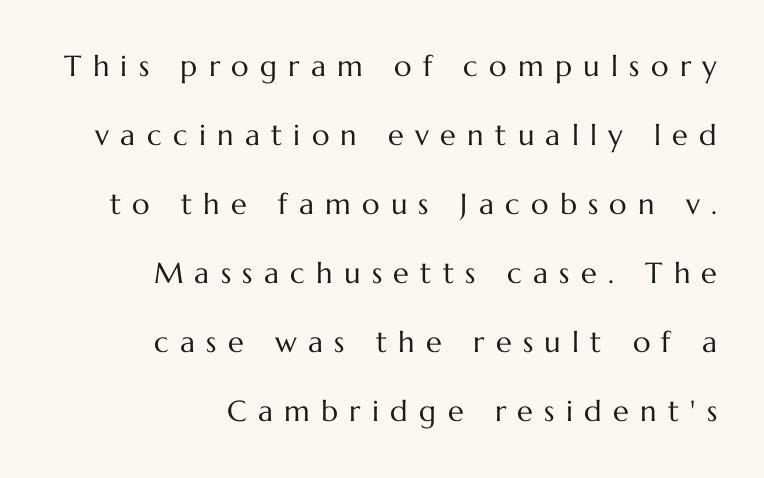
Q: Is the text bold? A: No.
Q: Is the text italic (slanted)? A: No, it is upright.
Q: Is the text underlined? A: No.
Q: How is the paragraph aligned? A: Right-aligned.
Q: Is the spacing between letters normal or unusually wide? A: Unusually wide.
Q: Is the spacing between lines tight, normal or loose? A: Loose.
Q: Width (condensed, normal, or wide)? A: Normal.
Q: Stroke contrast? A: Medium.
Q: x-height? A: Medium.
Q: Monospaced? A: No.
